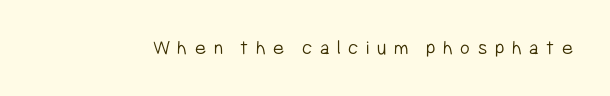
Q: Is the text bold? A: No.
Q: Is the text italic (slanted)? A: No, it is upright.
Q: Is the text underlined? A: No.
Q: Is the spacing between letters normal or unusually wide? A: Unusually wide.
